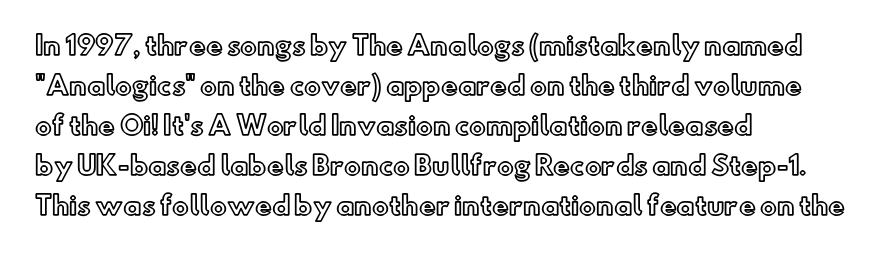
The lines are quadded left. Italic? Not at all — the glyphs are vertical. Interline gaps are of average width in this sample. Each row of text sits above clean, open space. These lines keep a tight, regular rhythm from letter to letter.
